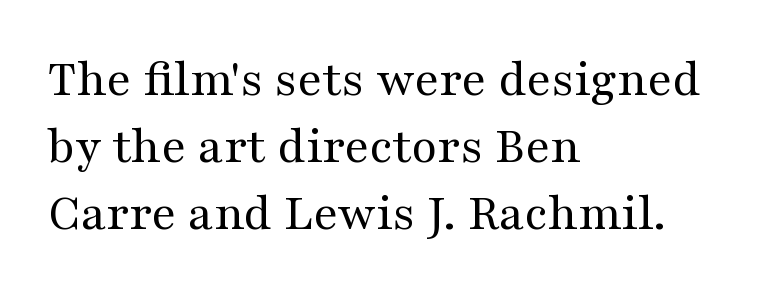
This is not heavy type; no bold has been used. Underlining? Definitely not there. These lines stack with their left ends in a neat column. The rendering keeps characters at their native spacing. This sample has the flowing, uneven cadence of proportional lettering.
